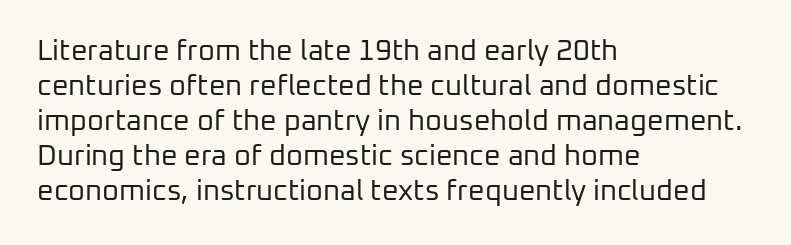
Q: Is the text bold? A: No.
Q: Is the text italic (slanted)? A: No, it is upright.
Q: Is the typeface a serif or a sans-serif typeface? A: Sans-serif.
Q: Is the text underlined? A: No.
Q: How is the paragraph aligned? A: Left-aligned.
Q: Is the spacing between letters normal or unusually wide? A: Normal.
Q: Width (condensed, normal, or wide)? A: Normal.
Q: Stroke contrast? A: Low.
Q: x-height? A: Medium.
Q: Monospaced? A: No.
